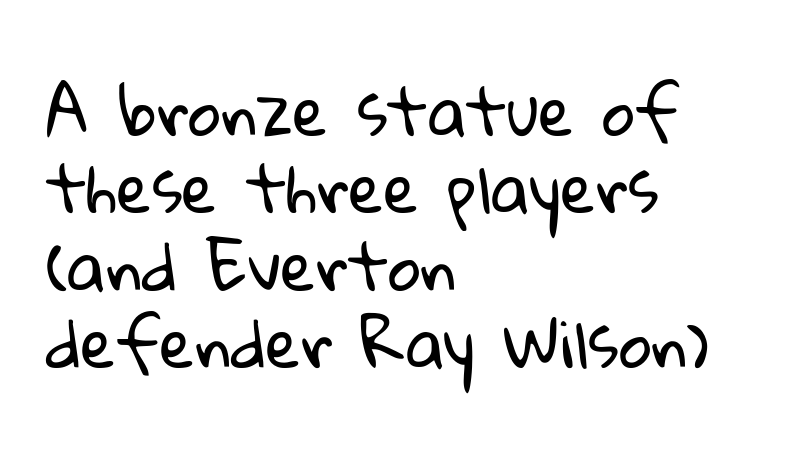
{"serif": "no", "bold": "no", "weight": "regular", "width": "normal", "stroke_contrast": "low", "x_height": "medium", "monospaced": "no", "underline": "no", "align": "left", "line_spacing_ratio": 1.21, "letter_spacing": "normal", "letter_spacing_em": 0.0, "glyph_px": 64}
